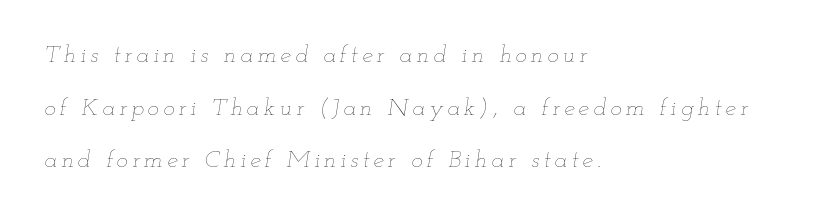
The image shows 24 px text type, italic (leaning right); set left-aligned, loose line spacing (2.19x), not underlined.
